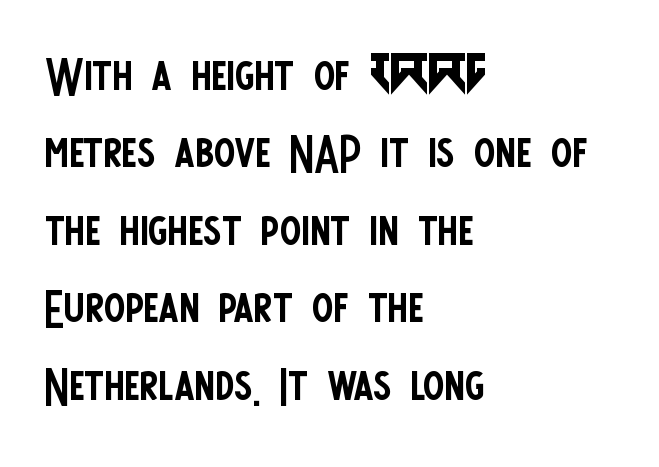
Q: Is the text bold? A: No.
Q: Is the text italic (slanted)? A: No, it is upright.
Q: Is the typeface a serif or a sans-serif typeface? A: Sans-serif.
Q: Is the text underlined? A: No.
Q: How is the paragraph aligned? A: Left-aligned.
Q: Is the spacing between letters normal or unusually wide? A: Normal.
Q: Width (condensed, normal, or wide)? A: Condensed.
Q: Stroke contrast? A: Low.
Q: x-height? A: Large.
Q: Monospaced? A: No.
